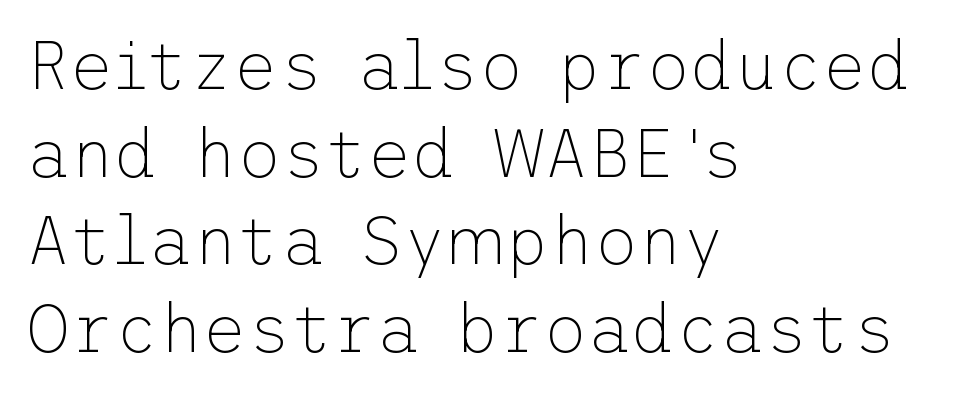
{"serif": "no", "italic": "no", "bold": "no", "weight": "thin", "width": "normal", "stroke_contrast": "low", "x_height": "medium", "underline": "no", "align": "left", "line_spacing": "normal", "line_spacing_ratio": 1.29, "letter_spacing": "normal", "letter_spacing_em": 0.0, "glyph_px": 68}
